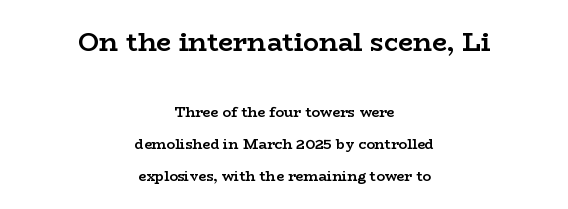
{"italic": "no", "bold": "yes", "underline": "no", "align": "center", "line_spacing": "loose", "line_spacing_ratio": 2.29, "letter_spacing": "normal", "letter_spacing_em": 0.0, "larger_block": "first", "size_ratio": 1.86, "glyph_px": 26}
